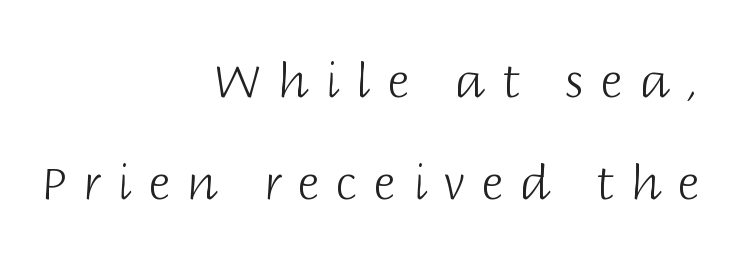
{"serif": "no", "italic": "no", "bold": "no", "weight": "light", "width": "normal", "stroke_contrast": "low", "x_height": "large", "monospaced": "no", "underline": "no", "align": "right", "line_spacing": "loose", "line_spacing_ratio": 2.13, "letter_spacing": "wide", "letter_spacing_em": 0.34, "glyph_px": 48}
